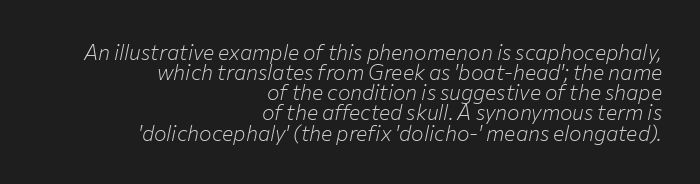
Q: Is the text bold? A: No.
Q: Is the text italic (slanted)? A: Yes, it leans right by about 12 degrees.
Q: Is the text underlined? A: No.
Q: How is the paragraph aligned? A: Right-aligned.
Q: Is the spacing between letters normal or unusually wide? A: Normal.
Q: Is the spacing between lines tight, normal or loose? A: Tight.
